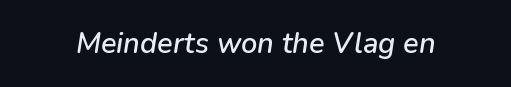
The image shows 29 px text type, italic (leaning right); set normal letter spacing, not underlined; low stroke contrast and a medium x-height.
